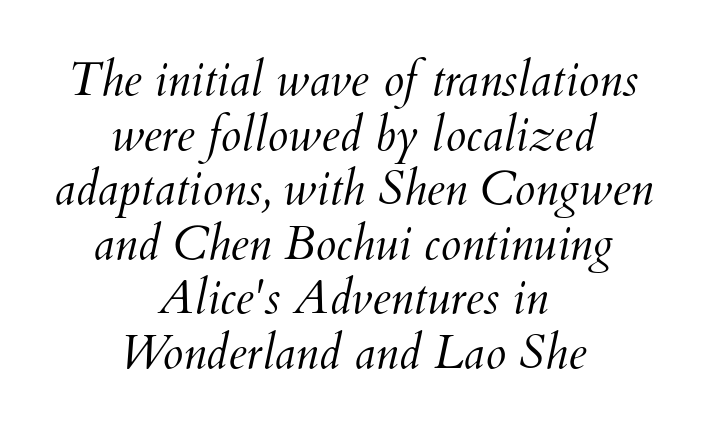
Q: Is the text bold? A: No.
Q: Is the text italic (slanted)? A: Yes, it leans right by about 12 degrees.
Q: Is the text underlined? A: No.
Q: How is the paragraph aligned? A: Centered.
Q: Is the spacing between letters normal or unusually wide? A: Normal.
Q: Width (condensed, normal, or wide)? A: Normal.
Q: Stroke contrast? A: Medium.
Q: x-height? A: Small.
Q: Monospaced? A: No.
